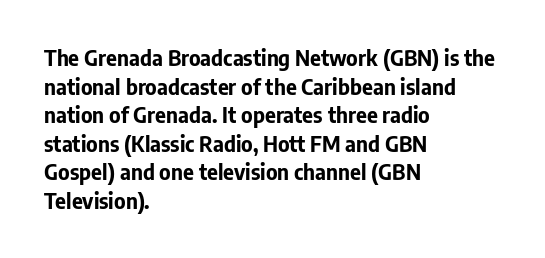
Q: Is the text bold? A: Yes.
Q: Is the text italic (slanted)? A: No, it is upright.
Q: Is the text underlined? A: No.
Q: How is the paragraph aligned? A: Left-aligned.
Q: Is the spacing between letters normal or unusually wide? A: Normal.
Q: Is the spacing between lines tight, normal or loose? A: Normal.
